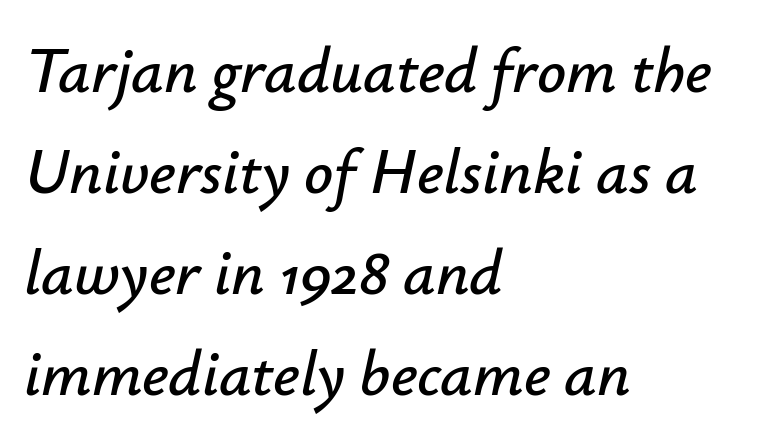
Characters are canted at an angle relative to the baseline's perpendicular. You could not count columns in this text — the font is proportionally spaced. No word sits above an underline. Is the block centered? No — it sits flush against the left margin. Look at the tracking — it's just the regular setting, nothing added.
